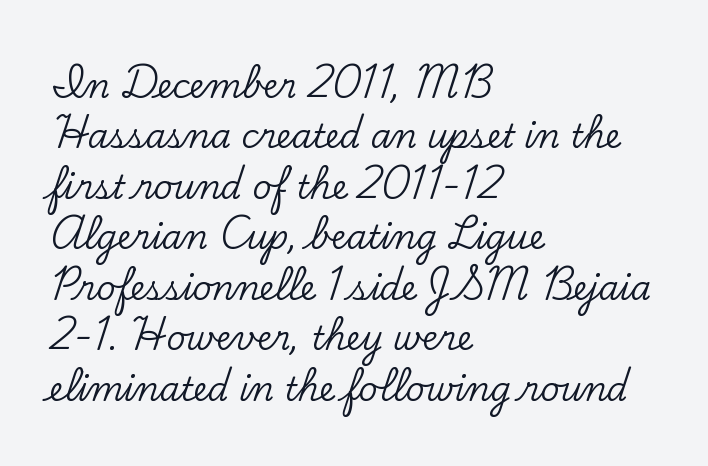
The image shows 33 px serif type; set left-aligned, normal line spacing (1.53x), normal letter spacing, not underlined; low stroke contrast and a small x-height.
